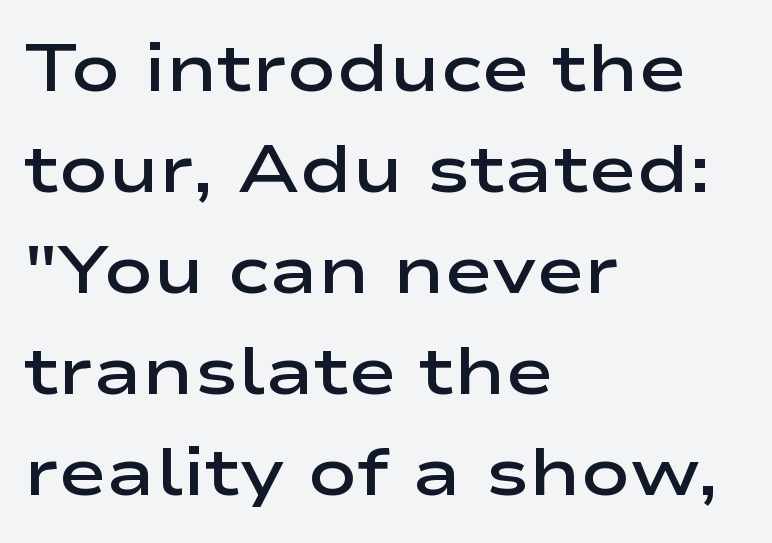
In terms of weight, the rendering is demibold, just under bold. Caption: multi-line text, flush left, ragged right. The text was rendered using a sans face with plain stroke endings. The zone under the glyphs is completely vacant.
